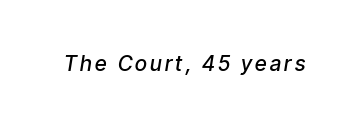
The image shows 21 px text type, italic (leaning right); set not underlined.
